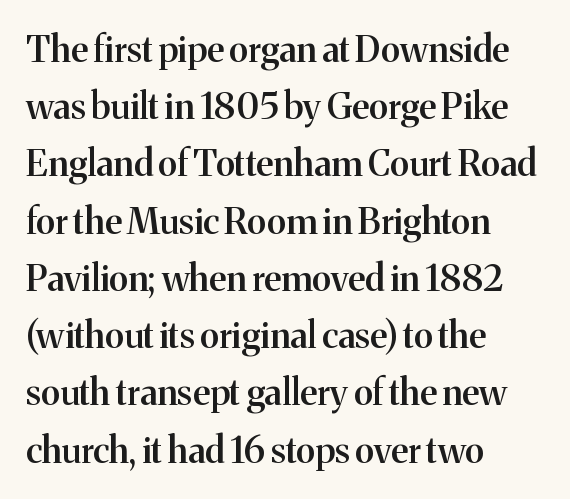
{"serif": "yes", "italic": "no", "bold": "semi", "weight": "semibold", "width": "normal", "stroke_contrast": "medium", "x_height": "medium", "monospaced": "no", "underline": "no", "align": "left", "line_spacing": "normal", "line_spacing_ratio": 1.59, "letter_spacing": "normal", "letter_spacing_em": 0.0, "glyph_px": 36}
